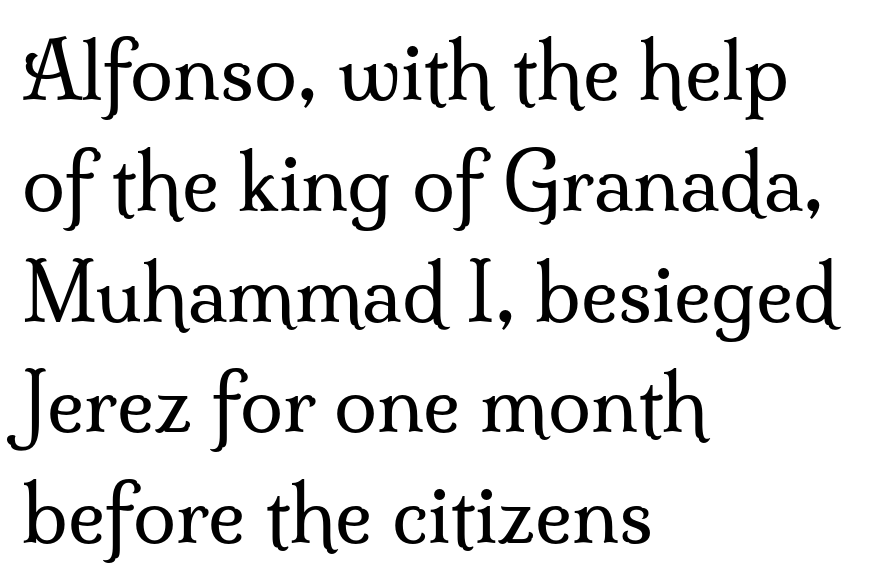
Q: Is the text bold? A: No.
Q: Is the text italic (slanted)? A: No, it is upright.
Q: Is the typeface a serif or a sans-serif typeface? A: Serif.
Q: Is the text underlined? A: No.
Q: How is the paragraph aligned? A: Left-aligned.
Q: Is the spacing between letters normal or unusually wide? A: Normal.
Q: Is the spacing between lines tight, normal or loose? A: Normal.
Q: Width (condensed, normal, or wide)? A: Normal.
Q: Stroke contrast? A: Medium.
Q: x-height? A: Small.
Q: Monospaced? A: No.
